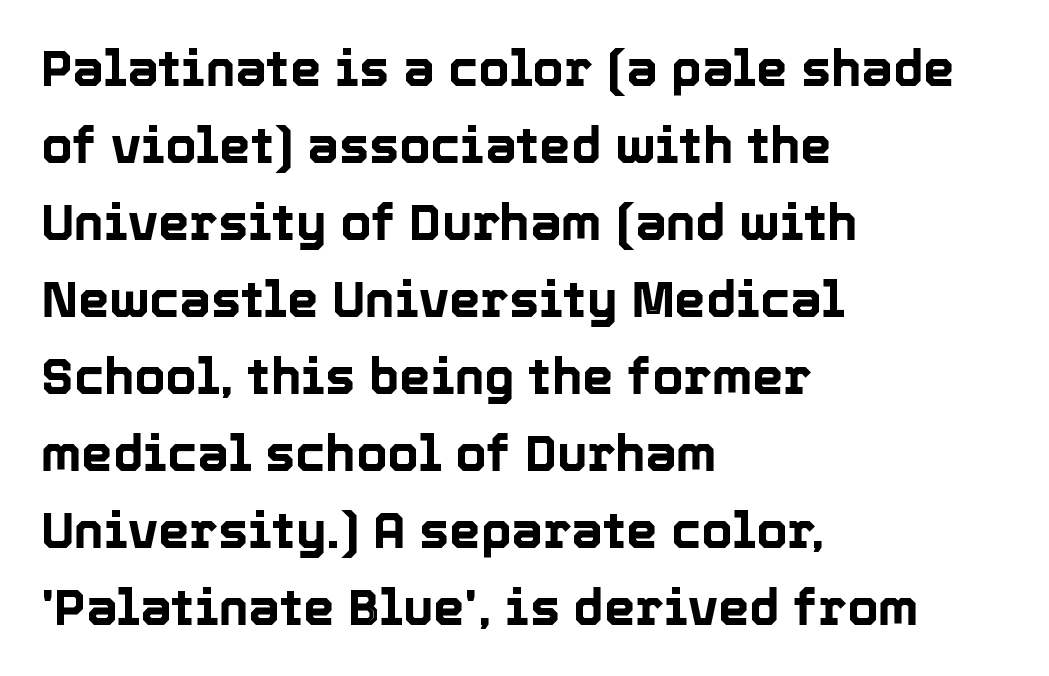
The image shows 50 px text type, upright; set left-aligned, normal line spacing (1.54x), normal letter spacing, not underlined; a medium x-height.
